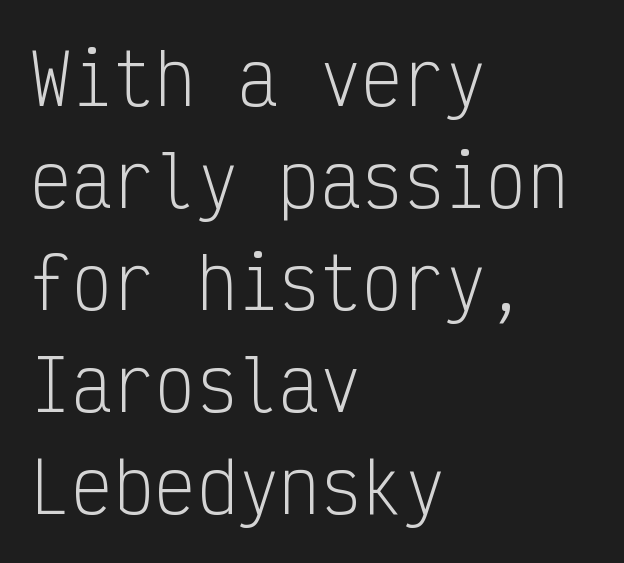
Q: Is the text bold? A: No.
Q: Is the text italic (slanted)? A: No, it is upright.
Q: Is the typeface a serif or a sans-serif typeface? A: Sans-serif.
Q: Is the text underlined? A: No.
Q: How is the paragraph aligned? A: Left-aligned.
Q: Is the spacing between letters normal or unusually wide? A: Normal.
Q: Is the spacing between lines tight, normal or loose? A: Normal.
Q: Width (condensed, normal, or wide)? A: Condensed.
Q: Stroke contrast? A: Low.
Q: x-height? A: Medium.
Q: Monospaced? A: Yes.
